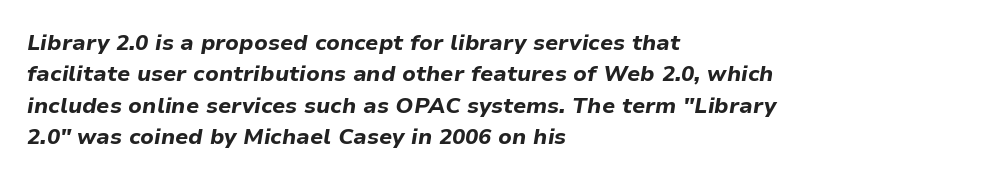
Q: Is the text bold? A: Yes.
Q: Is the text italic (slanted)? A: Yes, it leans right by about 9 degrees.
Q: Is the text underlined? A: No.
Q: How is the paragraph aligned? A: Left-aligned.
Q: Is the spacing between letters normal or unusually wide? A: Normal.
Q: Is the spacing between lines tight, normal or loose? A: Normal.
